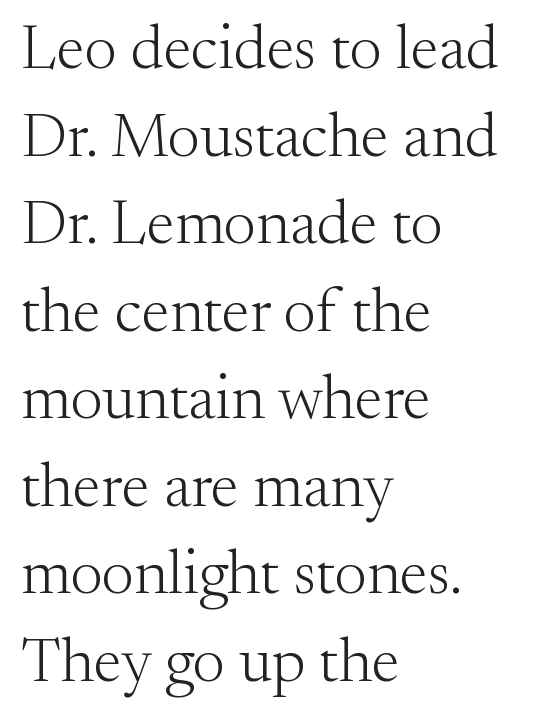
Q: Is the text bold? A: No.
Q: Is the text italic (slanted)? A: No, it is upright.
Q: Is the typeface a serif or a sans-serif typeface? A: Serif.
Q: Is the text underlined? A: No.
Q: How is the paragraph aligned? A: Left-aligned.
Q: Is the spacing between letters normal or unusually wide? A: Normal.
Q: Is the spacing between lines tight, normal or loose? A: Normal.
Q: Width (condensed, normal, or wide)? A: Normal.
Q: Stroke contrast? A: Medium.
Q: x-height? A: Small.
Q: Monospaced? A: No.
